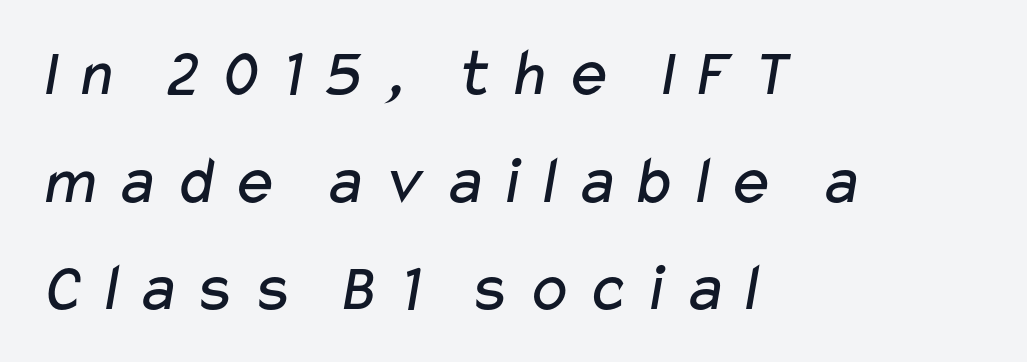
Q: Is the text bold? A: No.
Q: Is the typeface a serif or a sans-serif typeface? A: Sans-serif.
Q: Is the text underlined? A: No.
Q: How is the paragraph aligned? A: Left-aligned.
Q: Is the spacing between lines tight, normal or loose? A: Normal.
Q: Width (condensed, normal, or wide)? A: Wide.
Q: Stroke contrast? A: Low.
Q: x-height? A: Medium.
Q: Monospaced? A: No.
